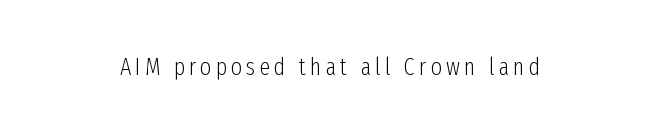
{"italic": "no", "bold": "no", "underline": "no", "glyph_px": 24}
